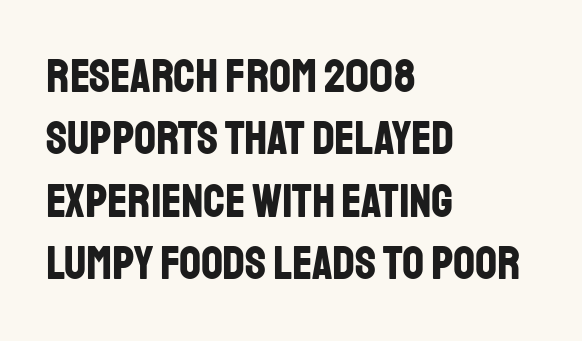
{"serif": "no", "italic": "no", "bold": "yes", "weight": "bold", "width": "condensed", "stroke_contrast": "low", "x_height": "large", "monospaced": "no", "underline": "no", "align": "left", "line_spacing": "normal", "line_spacing_ratio": 1.3, "letter_spacing": "normal", "letter_spacing_em": 0.0, "glyph_px": 48}
